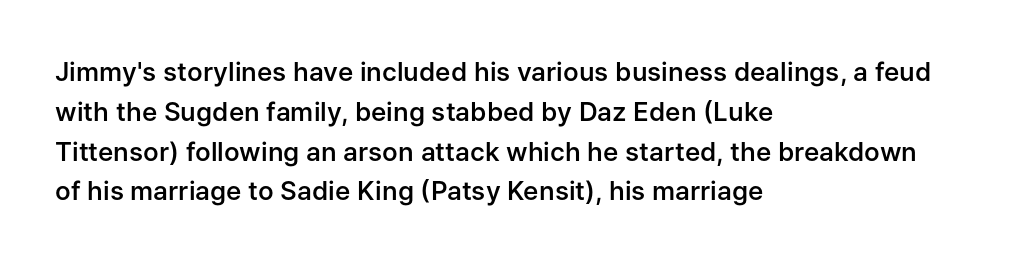
Q: Is the text bold? A: Semi-bold.
Q: Is the text italic (slanted)? A: No, it is upright.
Q: Is the text underlined? A: No.
Q: How is the paragraph aligned? A: Left-aligned.
Q: Is the spacing between letters normal or unusually wide? A: Normal.
Q: Is the spacing between lines tight, normal or loose? A: Normal.
